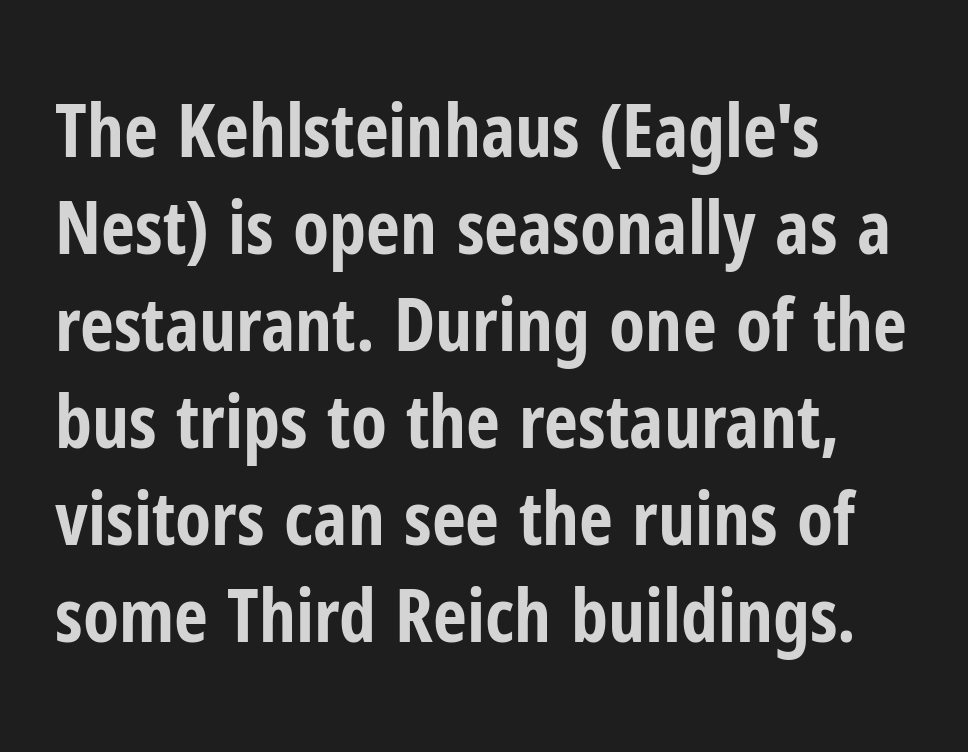
{"serif": "no", "italic": "no", "bold": "yes", "weight": "bold", "width": "condensed", "stroke_contrast": "low", "x_height": "medium", "monospaced": "no", "underline": "no", "align": "left", "line_spacing": "normal", "line_spacing_ratio": 1.31, "letter_spacing": "normal", "letter_spacing_em": 0.0, "glyph_px": 74}
